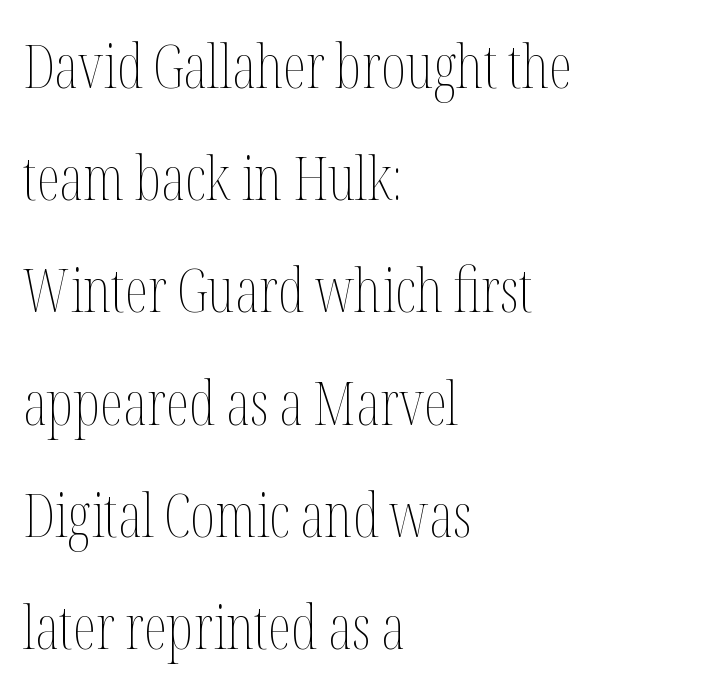
Stems and bowls with no extra thickness — not bold. Which margin do the lines hug? The left one — the right edge is uneven. Here the glyphs are tracked normally, forming tight word shapes. The gap between lines stays unmarked. Here the designer chose a conventional face with non-uniform glyph widths. The lettering stays uniformly vertical, giving the passage a roman look.
